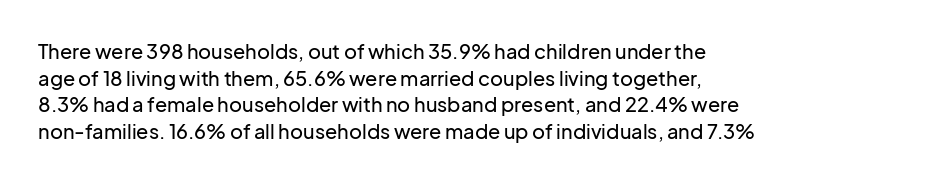
The image shows 20 px text type, upright; set left-aligned, normal line spacing (1.33x), normal letter spacing, not underlined.
